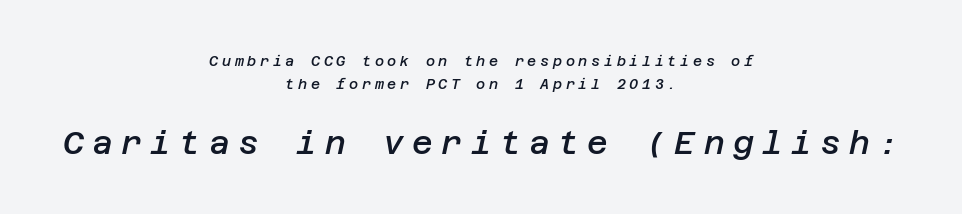
Visually, the bottom section dominates because its glyphs are scaled up. Vertical spacing — default. Beneath every word, the page is bare. Observe the lean: these are italic letterforms. Bold? Not quite — semibold, heavier than regular but stopping short.
